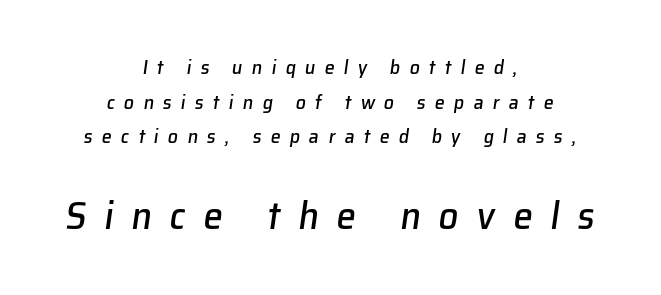
{"italic": "yes", "lean": "right", "slant_degrees": 8, "width": "normal", "stroke_contrast": "low", "x_height": "medium", "monospaced": "no", "underline": "no", "align": "center", "line_spacing_ratio": 1.73, "letter_spacing": "wide", "letter_spacing_em": 0.46, "larger_block": "second", "size_ratio": 1.95, "glyph_px": 39}
